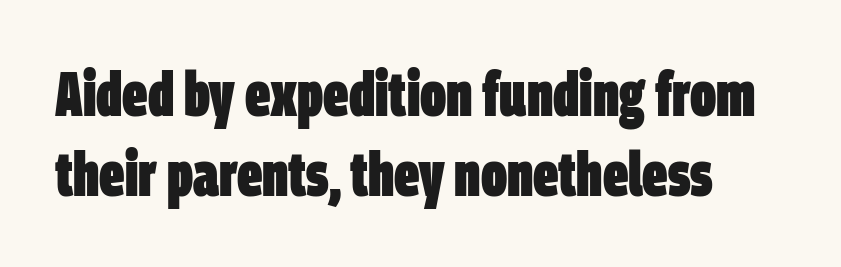
{"serif": "no", "bold": "yes", "weight": "heavy", "width": "condensed", "stroke_contrast": "low", "x_height": "large", "monospaced": "no", "underline": "no", "align": "left", "line_spacing": "normal", "line_spacing_ratio": 1.27, "letter_spacing": "normal", "letter_spacing_em": 0.0, "glyph_px": 63}
